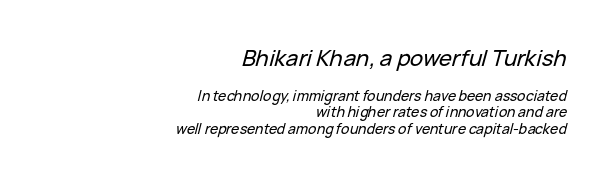
No extra tracking has been applied to these lines. Any mark beneath the type? The region is blank. Rendered with sloped, italic letterforms. Look at the glyph heights: the upper group is clearly the bigger setting.
